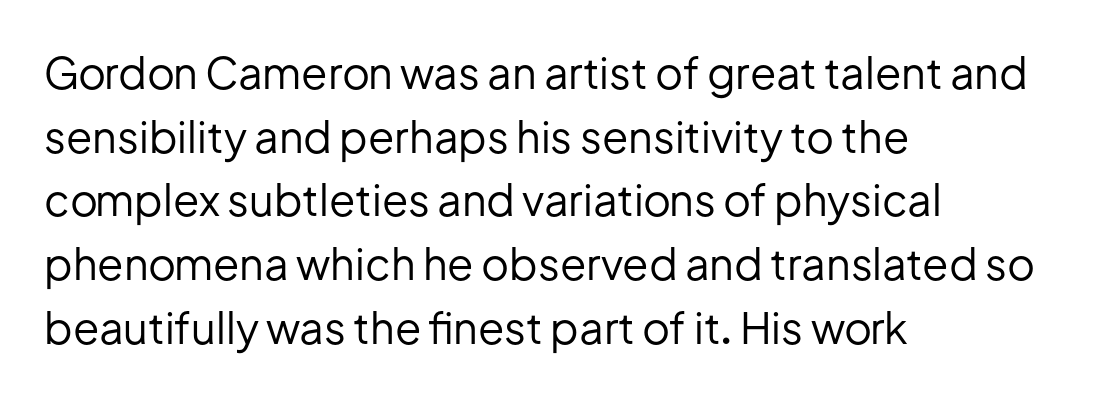
Q: Is the text bold? A: No.
Q: Is the text italic (slanted)? A: No, it is upright.
Q: Is the typeface a serif or a sans-serif typeface? A: Sans-serif.
Q: Is the text underlined? A: No.
Q: How is the paragraph aligned? A: Left-aligned.
Q: Is the spacing between letters normal or unusually wide? A: Normal.
Q: Is the spacing between lines tight, normal or loose? A: Normal.
Q: Width (condensed, normal, or wide)? A: Normal.
Q: Stroke contrast? A: Low.
Q: x-height? A: Medium.
Q: Monospaced? A: No.
